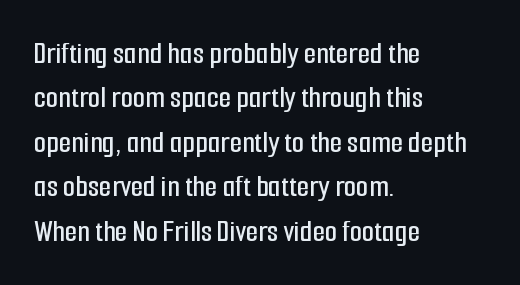
Reading down the column, the eye jumps a familiar distance to each next line. Posture: straight, roman, zero tilt. No word sits above an underline. The passage shown is typed in a proportional face where columns would drift.
